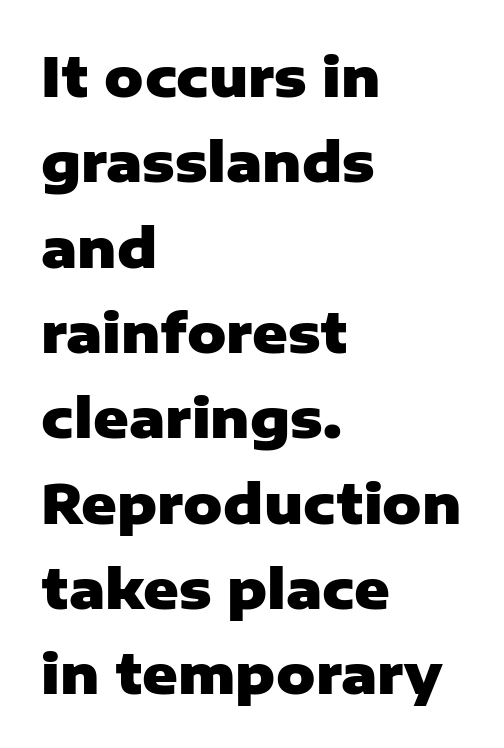
Underline: absent. Every character sits straight up, as roman type does. A dark, heavy texture on the line: the type is bold. These lines are rendered in a variable-pitch font. Leading matches the norm, producing a regular column. Unlike a traditional serif, this face leaves its strokes unadorned.
